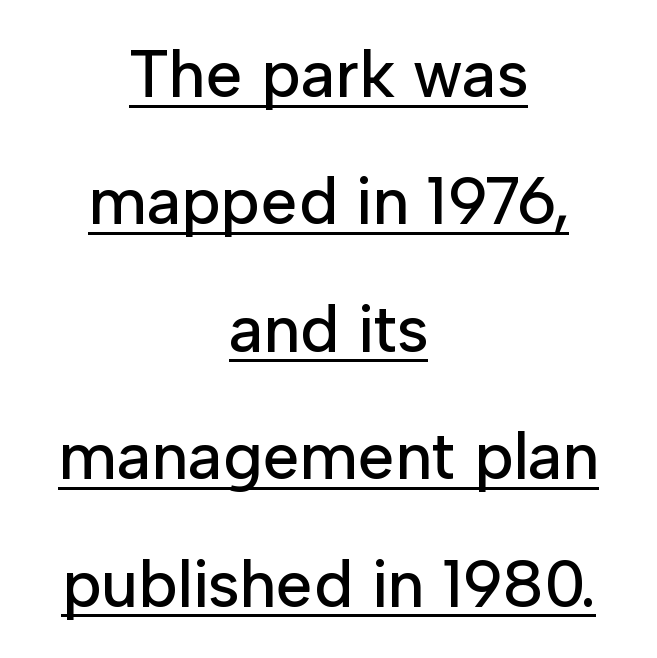
The image shows 66 px sans-serif type, upright; set centered, loose line spacing (1.93x), normal letter spacing, underlined; low stroke contrast and a medium x-height.
